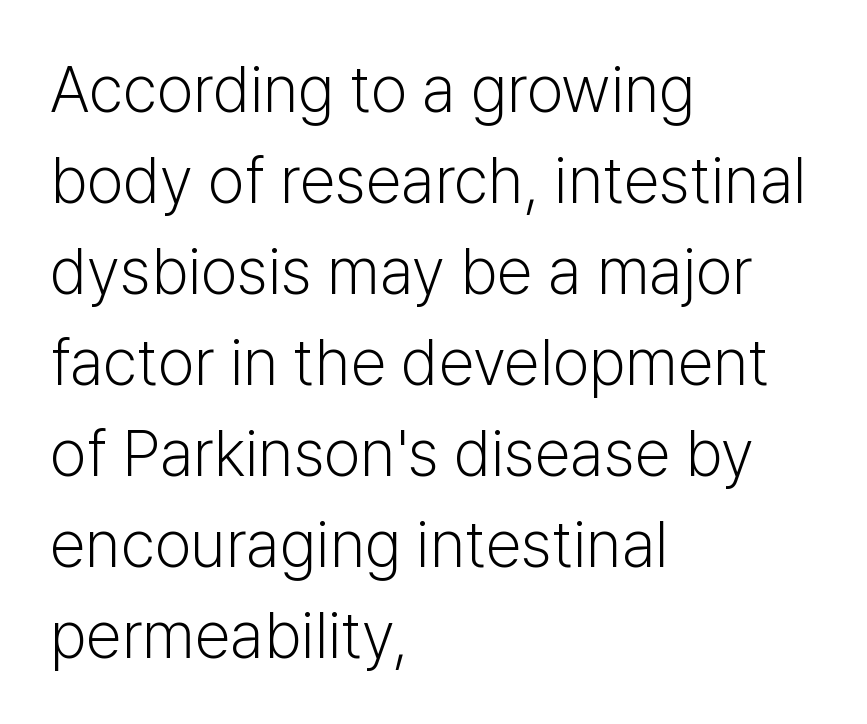
Type without underlining. Every stem runs plumb, perpendicular to the baseline. Nobody touched the tracking dial on this one. Classification — sans serif. Leading matches the norm, producing a regular column.
